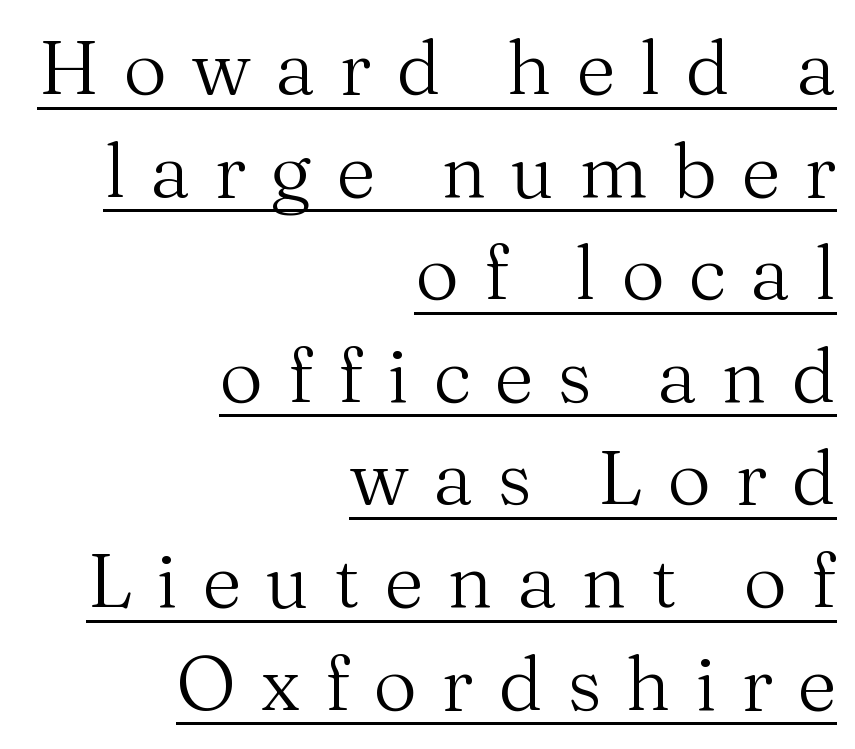
{"serif": "yes", "italic": "no", "bold": "no", "weight": "regular", "width": "normal", "stroke_contrast": "medium", "x_height": "medium", "monospaced": "no", "underline": "yes", "align": "right", "line_spacing": "normal", "line_spacing_ratio": 1.35, "letter_spacing": "wide", "letter_spacing_em": 0.32, "glyph_px": 76}
